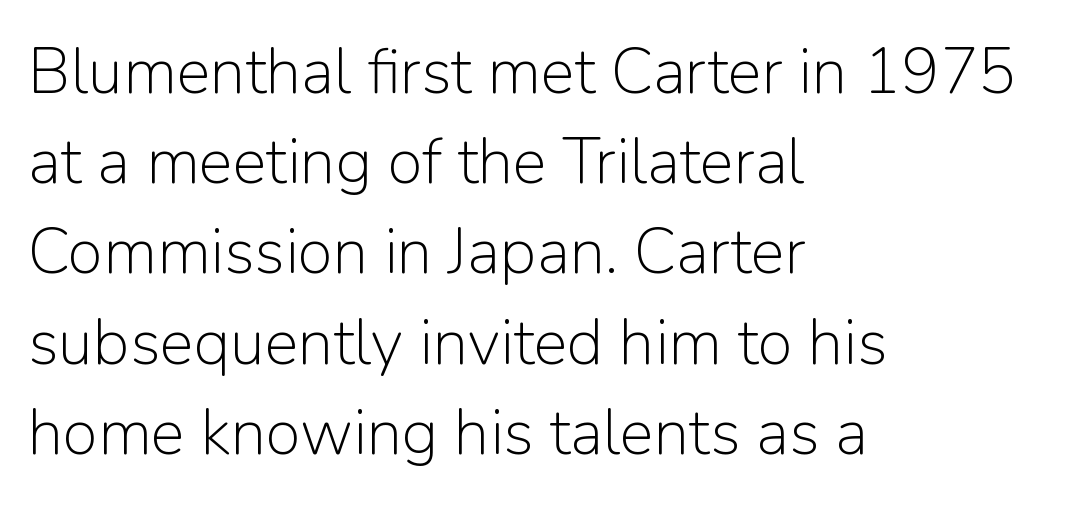
The image shows 64 px light sans-serif type, upright; set left-aligned, normal line spacing (1.41x), normal letter spacing, not underlined; low stroke contrast and a medium x-height.
